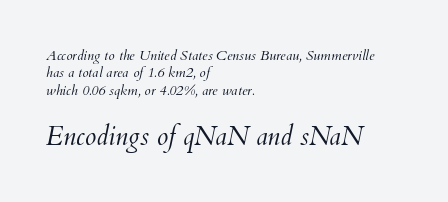
Block two is the big one; block one sits smaller above it. All the whitespace from short lines collects on the right. The type is set solid horizontally, with unmodified tracking. The baseline area is clear. Stem width sits at or under what a default text font uses.
